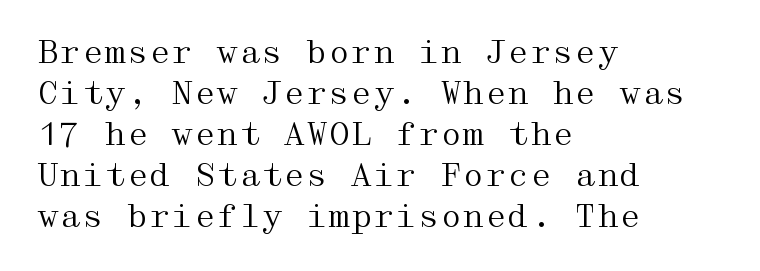
{"serif": "yes", "italic": "no", "bold": "no", "weight": "regular", "width": "wide", "stroke_contrast": "medium", "x_height": "medium", "underline": "no", "align": "left", "line_spacing": "normal", "line_spacing_ratio": 1.28, "letter_spacing": "normal", "letter_spacing_em": 0.0, "glyph_px": 32}
